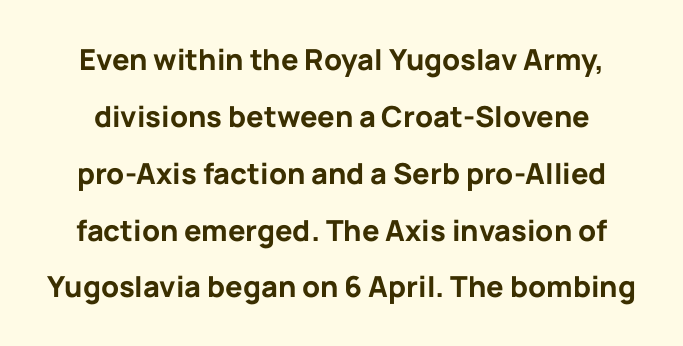
Q: Is the text bold? A: Yes.
Q: Is the text italic (slanted)? A: No, it is upright.
Q: Is the typeface a serif or a sans-serif typeface? A: Sans-serif.
Q: Is the text underlined? A: No.
Q: Is the spacing between letters normal or unusually wide? A: Normal.
Q: Is the spacing between lines tight, normal or loose? A: Loose.
Q: Width (condensed, normal, or wide)? A: Normal.
Q: Stroke contrast? A: Low.
Q: x-height? A: Medium.
Q: Monospaced? A: No.
